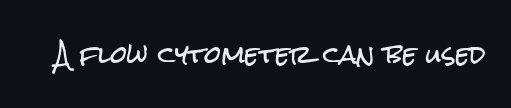
Observe the ordinary spacing: letters are neighbours, not strangers. Underline: absent. Rendered with straight, roman letterforms.
